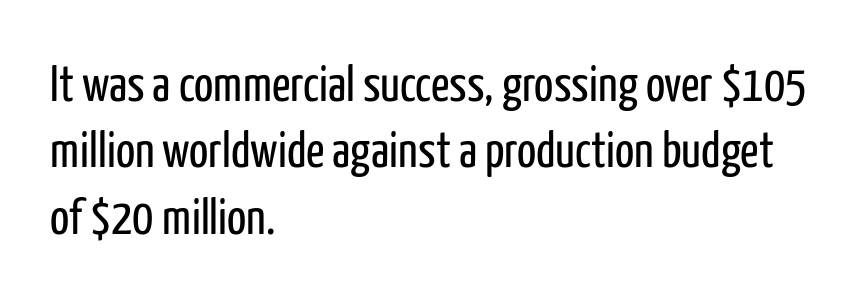
Students, note that the glyphs here touch the page at normal intervals. Caption: multi-line text, flush left, ragged right. The text was rendered using a sans face with plain stroke endings. Beneath every word, the page is bare. If you drew a line through each stem, it would be perfectly vertical.
